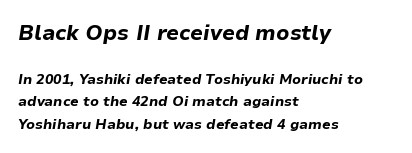
Q: Is the text bold? A: Yes.
Q: Is the text italic (slanted)? A: Yes, it leans right by about 9 degrees.
Q: Is the text underlined? A: No.
Q: How is the paragraph aligned? A: Left-aligned.
Q: Is the spacing between letters normal or unusually wide? A: Normal.
Q: Is the spacing between lines tight, normal or loose? A: Normal.
Q: Which block of text is set in a larger size, the first (top) or the second (bottom)? A: The first (top) one.
